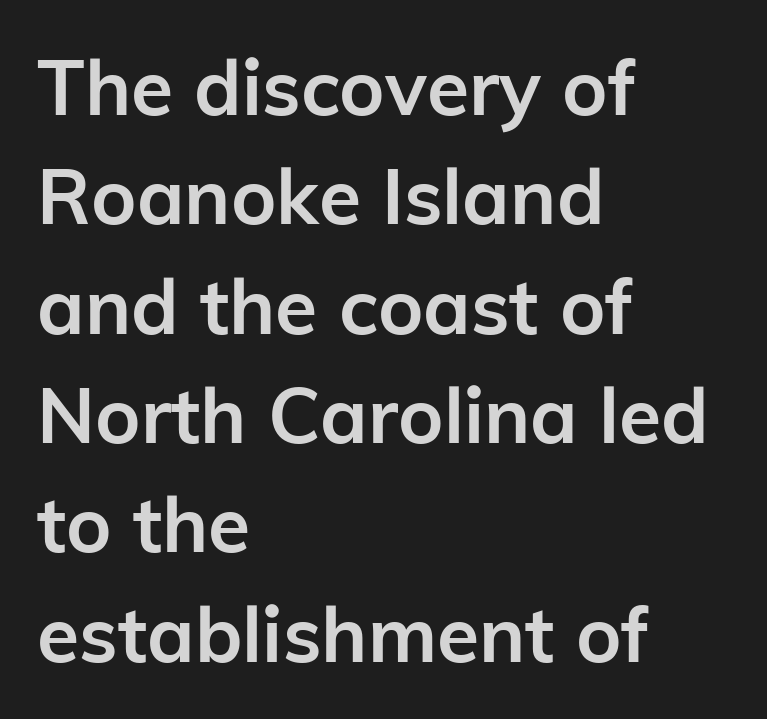
Observe the absence of serifs on each vertical stroke in this sample. Note the varied advance widths — an 'i' is clearly narrower than an 'm'. In terms of letterspacing, this is plain default setting. Leftover space on each line is placed entirely after the last word. Vertical spacing — default.
